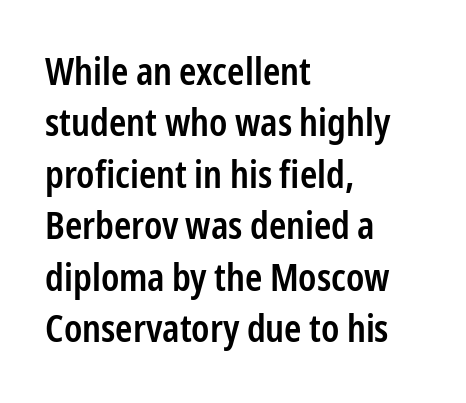
Moderately thickened strokes mark this as semibold type. The letters advance in unequal steps, a hallmark of proportional type. These lines are set flush left with a ragged right edge. Each row of text sits above clean, open space. Serif or sans? Sans — the stroke terminals are bare. Does extra space separate the letters? No, they use regular spacing.
